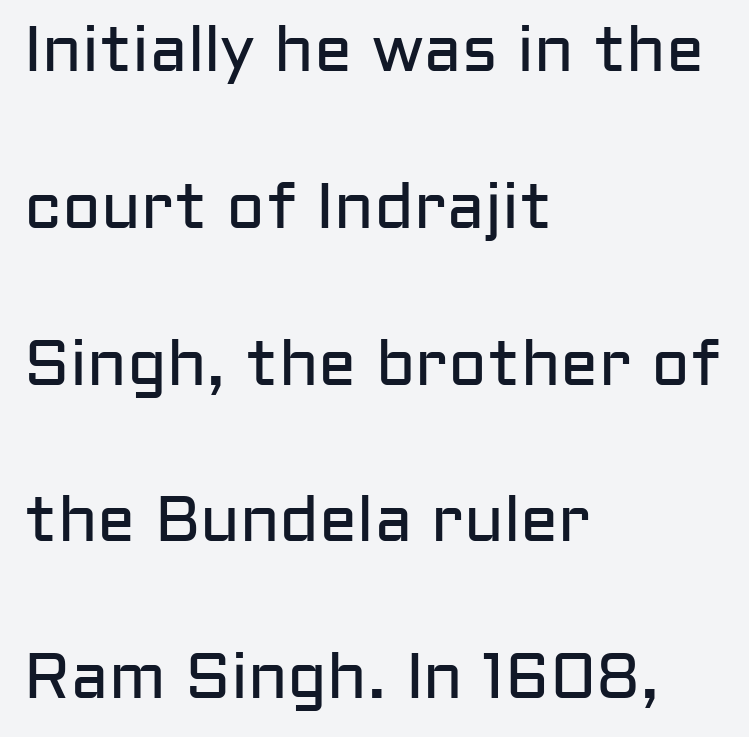
The image shows 64 px regular-weight sans-serif type, upright; set left-aligned, loose line spacing (2.45x), normal letter spacing, not underlined; low stroke contrast and a medium x-height.
